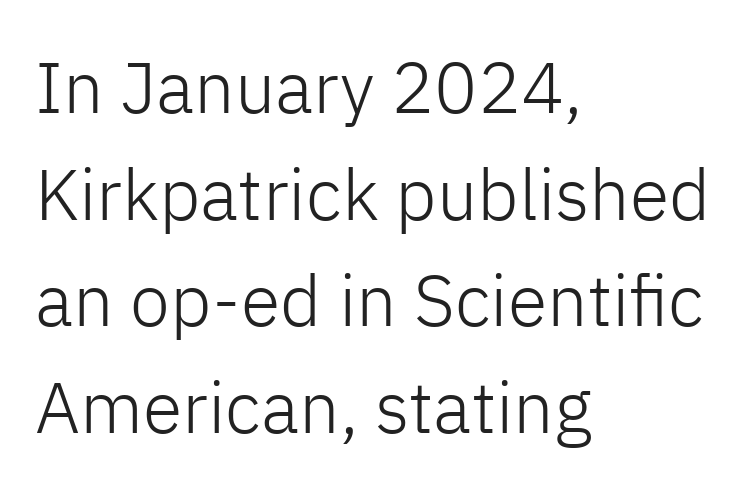
Notice how descenders clear the ascenders below comfortably — that's standard leading. Nope, no serifs anywhere on these letters. Between one letter and the next there's only the usual sliver of space. Caption: face not bold, strokes unweighted. Spacing verdict: proportional, widths tailored to each character.
